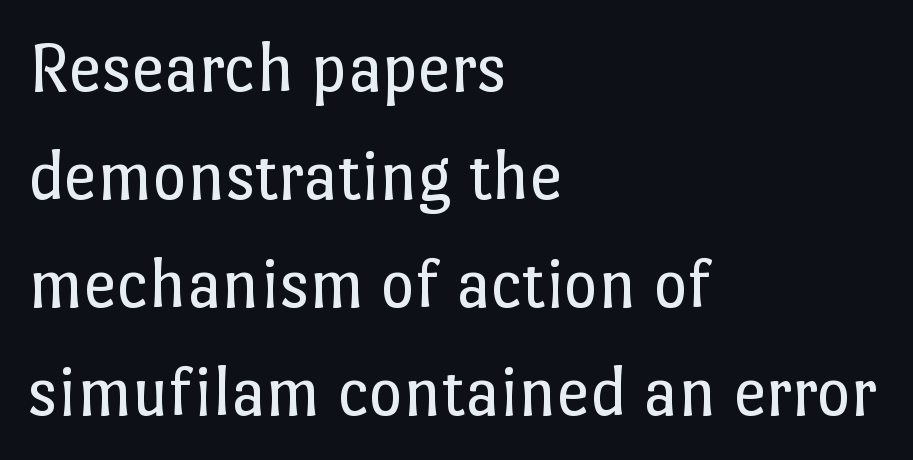
The image shows 73 px regular-weight type, upright; set left-aligned, normal line spacing (1.48x), normal letter spacing, not underlined; low stroke contrast and a medium x-height.
